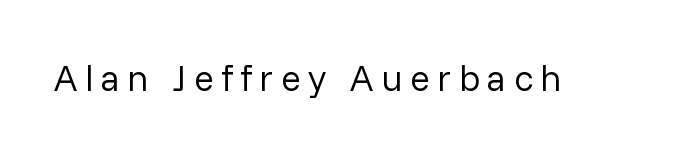
The area under the type is left untouched. Spacing verdict: proportional, widths tailored to each character. If you drew a line through each stem, it would be perfectly vertical. The tracking reads as deliberately expanded to a designer's eye.
